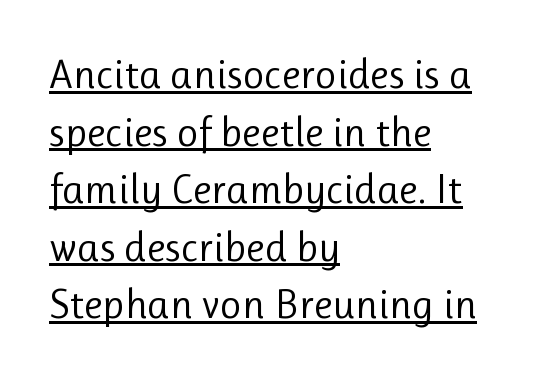
Compared with undecorated copy, this sample adds a rule below the words. The letters stand straight up with perfectly vertical stems. Tracking here is standard; glyphs follow each other at the usual distance. The glyphs in this specimen are sans serif. Note the varied advance widths — an 'i' is clearly narrower than an 'm'.
